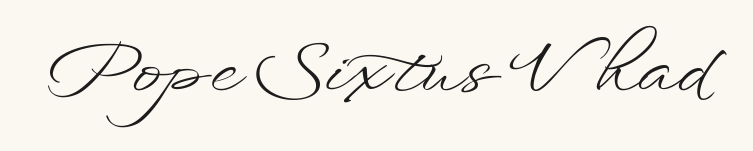
How are the letters spaced? Ordinarily, with no added tracking. This sample has the flowing, uneven cadence of proportional lettering. The baseline area is clear. Is the type heavy? It reads as light-to-regular instead.
